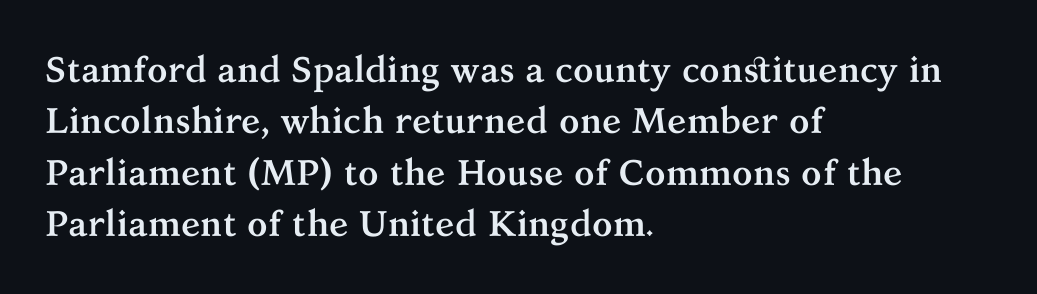
Descender tails drop into unmarked territory. The paragraph shown leans on its left margin. Rows of type keep a routine distance in the vertical direction. The glyphs in this specimen are seriffed. Notice how the stems are strictly vertical — no italics here.
